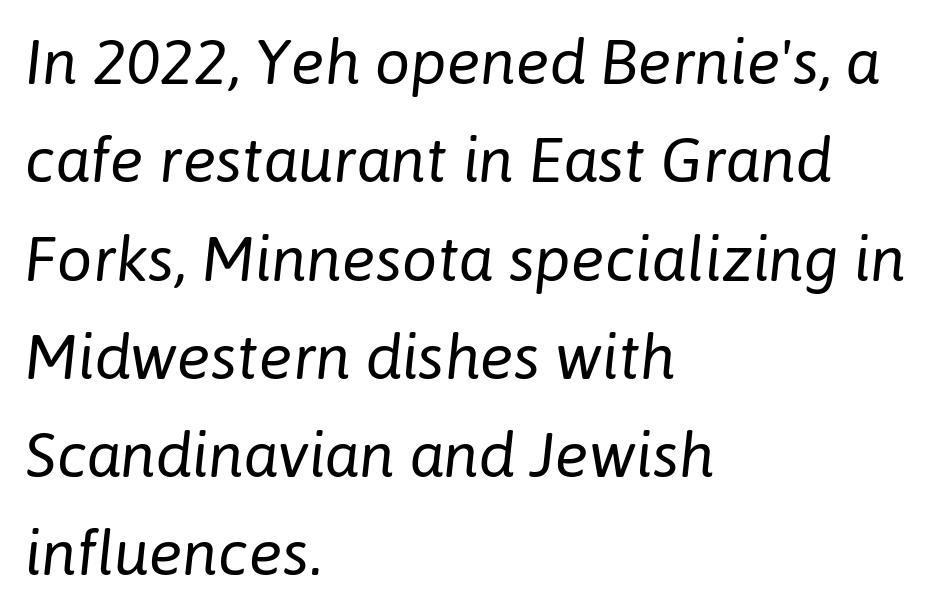
The tracking reads as untouched default to a designer's eye. Short and long lines alike share a common starting point at left. This rendering features lettering with no underline. The typeface has the unassuming heft of standard copy or less.
